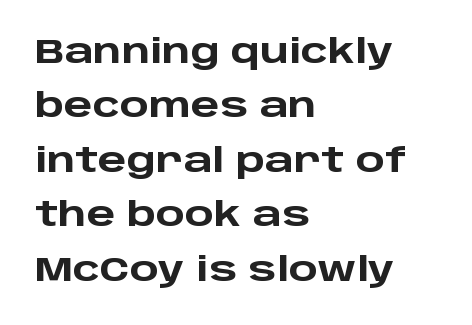
{"serif": "no", "italic": "no", "bold": "yes", "weight": "heavy", "width": "wide", "stroke_contrast": "low", "x_height": "large", "monospaced": "no", "underline": "no", "align": "left", "line_spacing": "normal", "line_spacing_ratio": 1.6, "letter_spacing": "normal", "letter_spacing_em": 0.0, "glyph_px": 34}
